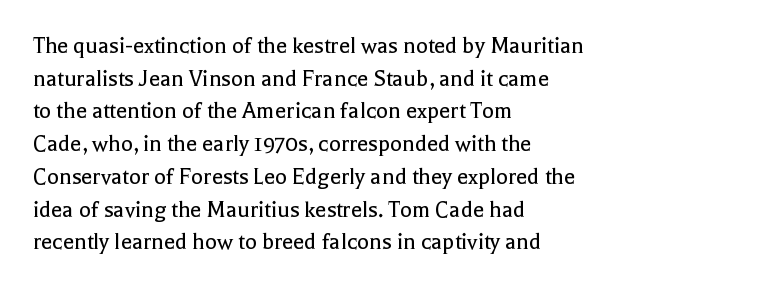
Q: Is the text bold? A: No.
Q: Is the text italic (slanted)? A: No, it is upright.
Q: Is the text underlined? A: No.
Q: How is the paragraph aligned? A: Left-aligned.
Q: Is the spacing between letters normal or unusually wide? A: Normal.
Q: Is the spacing between lines tight, normal or loose? A: Normal.
